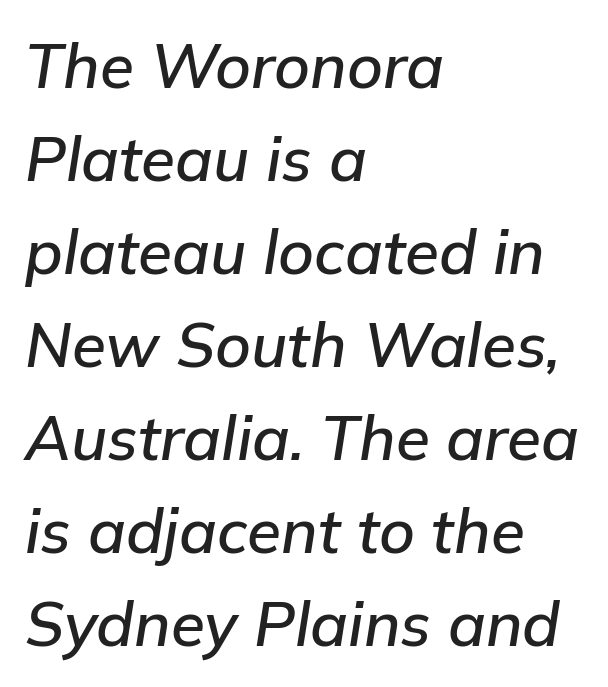
The image shows 62 px text type, italic (leaning right); set left-aligned, normal line spacing (1.5x), normal letter spacing, not underlined; low stroke contrast and a medium x-height.
